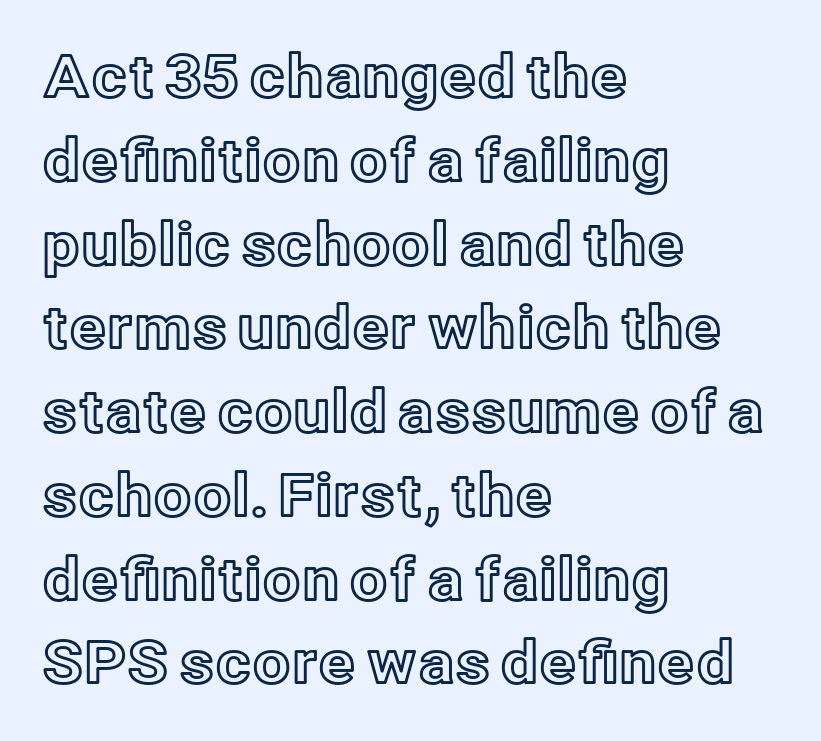
{"italic": "no", "width": "normal", "x_height": "medium", "monospaced": "no", "underline": "no", "align": "left", "line_spacing": "normal", "line_spacing_ratio": 1.42, "letter_spacing": "normal", "letter_spacing_em": 0.0, "glyph_px": 59}
